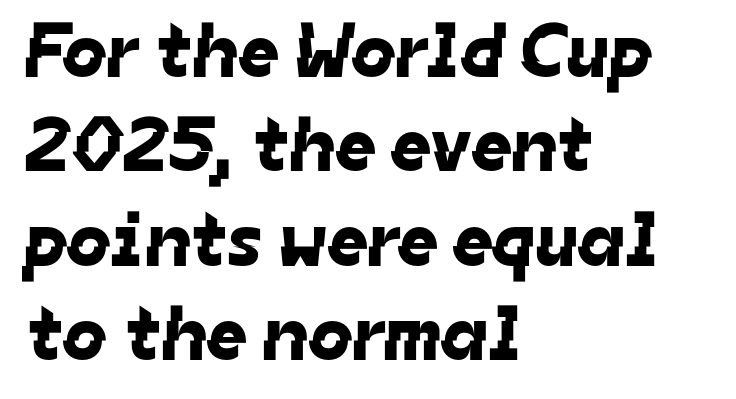
Q: Is the typeface a serif or a sans-serif typeface? A: Sans-serif.
Q: Is the text underlined? A: No.
Q: How is the paragraph aligned? A: Left-aligned.
Q: Is the spacing between letters normal or unusually wide? A: Normal.
Q: Width (condensed, normal, or wide)? A: Normal.
Q: Stroke contrast? A: Low.
Q: x-height? A: Medium.
Q: Monospaced? A: No.
